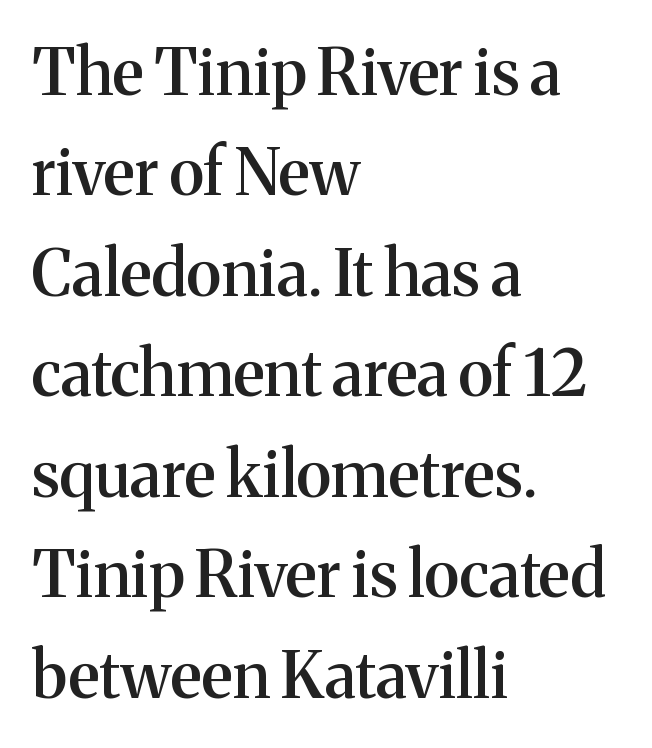
{"serif": "yes", "italic": "no", "bold": "semi", "weight": "semibold", "width": "normal", "stroke_contrast": "medium", "x_height": "medium", "monospaced": "no", "underline": "no", "align": "left", "line_spacing": "normal", "line_spacing_ratio": 1.57, "letter_spacing": "normal", "letter_spacing_em": 0.0, "glyph_px": 64}
